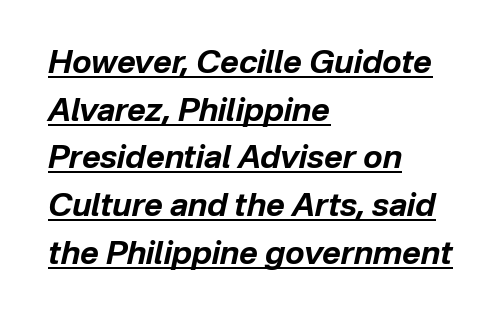
Q: Is the text bold? A: Yes.
Q: Is the text italic (slanted)? A: Yes, it leans right by about 12 degrees.
Q: Is the text underlined? A: Yes.
Q: How is the paragraph aligned? A: Left-aligned.
Q: Is the spacing between letters normal or unusually wide? A: Normal.
Q: Is the spacing between lines tight, normal or loose? A: Normal.
Q: Width (condensed, normal, or wide)? A: Normal.
Q: Stroke contrast? A: Low.
Q: x-height? A: Medium.
Q: Monospaced? A: No.
